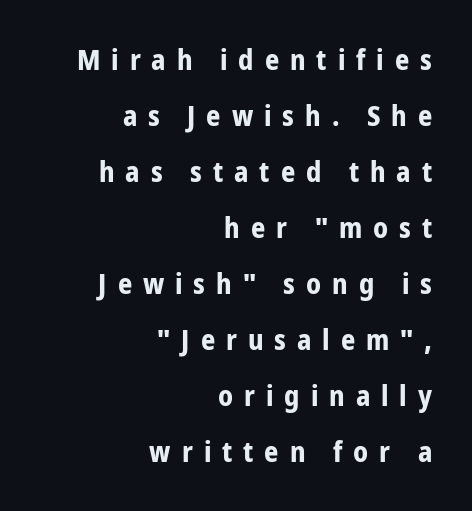
Q: Is the text bold? A: Yes.
Q: Is the text italic (slanted)? A: No, it is upright.
Q: Is the typeface a serif or a sans-serif typeface? A: Sans-serif.
Q: Is the text underlined? A: No.
Q: How is the paragraph aligned? A: Right-aligned.
Q: Is the spacing between letters normal or unusually wide? A: Unusually wide.
Q: Is the spacing between lines tight, normal or loose? A: Loose.
Q: Width (condensed, normal, or wide)? A: Condensed.
Q: Stroke contrast? A: Low.
Q: x-height? A: Medium.
Q: Monospaced? A: No.
